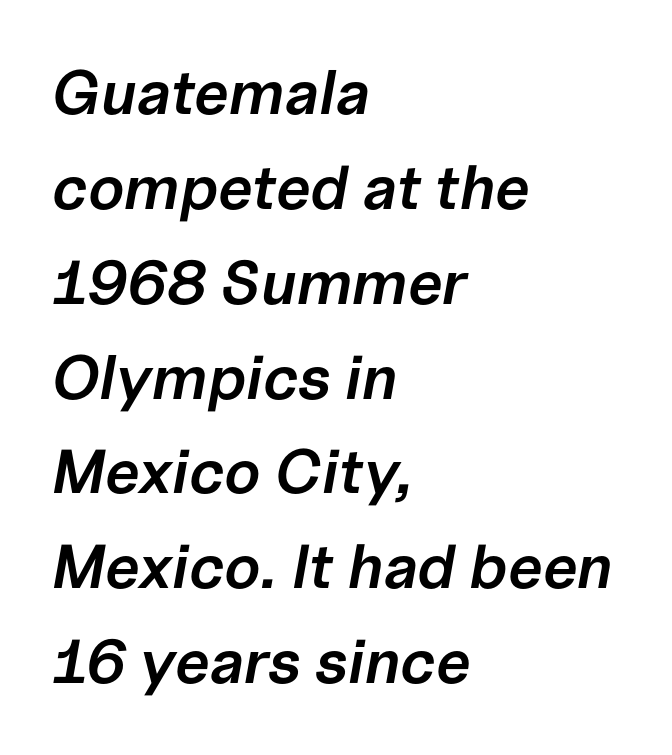
The image shows 62 px semibold type, italic (leaning right); set left-aligned, normal line spacing (1.53x), normal letter spacing, not underlined; low stroke contrast and a medium x-height.
